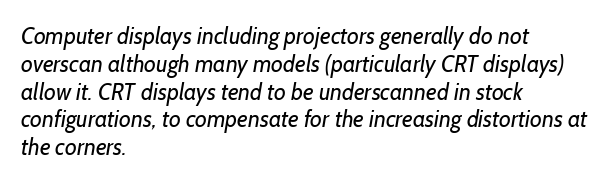
Q: Is the text bold? A: No.
Q: Is the text underlined? A: No.
Q: How is the paragraph aligned? A: Left-aligned.
Q: Is the spacing between letters normal or unusually wide? A: Normal.
